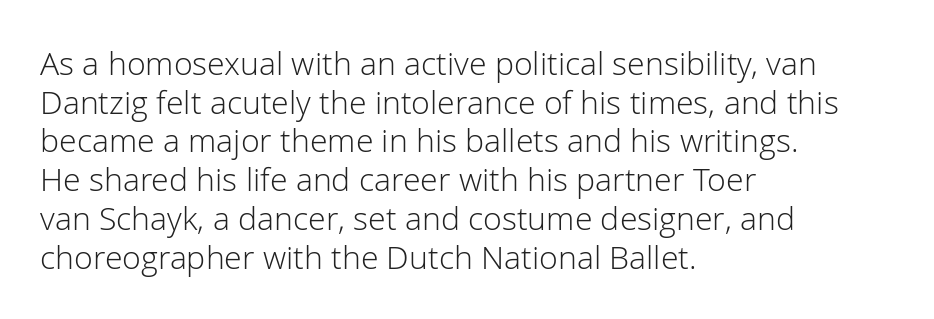
{"serif": "no", "italic": "no", "bold": "no", "weight": "light", "width": "normal", "stroke_contrast": "low", "x_height": "medium", "monospaced": "no", "underline": "no", "align": "left", "line_spacing_ratio": 1.21, "letter_spacing": "normal", "letter_spacing_em": 0.0, "glyph_px": 32}
